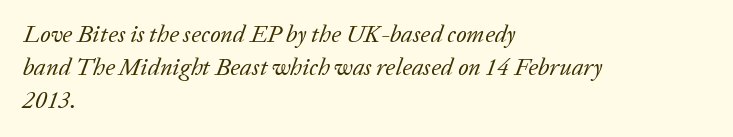
The image shows 24 px text type, italic (leaning right); set left-aligned, normal line spacing (1.37x), normal letter spacing, not underlined.
